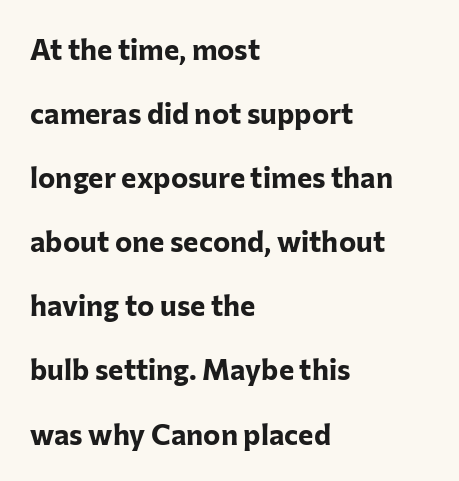
{"serif": "no", "italic": "no", "bold": "yes", "weight": "bold", "width": "normal", "stroke_contrast": "low", "x_height": "medium", "monospaced": "no", "underline": "no", "align": "left", "line_spacing": "loose", "line_spacing_ratio": 2.21, "letter_spacing": "normal", "letter_spacing_em": 0.0, "glyph_px": 29}
